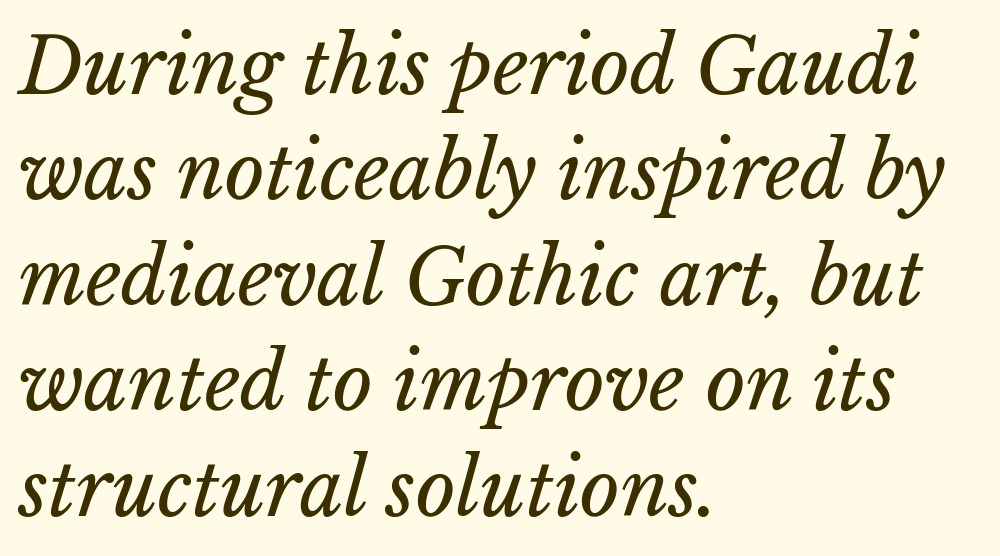
The foot of each line stays bare and open. The letters look calm and open, with moderate or lighter stems. The line-height multiplier appears to be the usual default. Think of a printed novel: that variable character pitch is what you see here. Horizontally, the lines are justified to the leading edge only.
